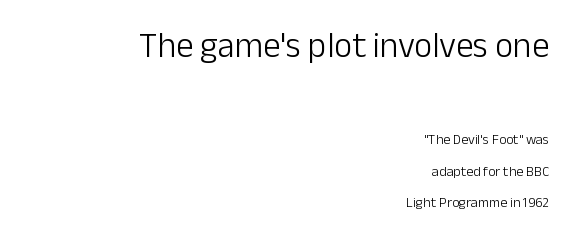
Q: Is the text bold? A: No.
Q: Is the text italic (slanted)? A: No, it is upright.
Q: Is the typeface a serif or a sans-serif typeface? A: Sans-serif.
Q: Is the text underlined? A: No.
Q: How is the paragraph aligned? A: Right-aligned.
Q: Is the spacing between letters normal or unusually wide? A: Normal.
Q: Is the spacing between lines tight, normal or loose? A: Loose.
Q: Which block of text is set in a larger size, the first (top) or the second (bottom)? A: The first (top) one.
Q: Width (condensed, normal, or wide)? A: Normal.
Q: Stroke contrast? A: Low.
Q: x-height? A: Medium.
Q: Monospaced? A: No.
